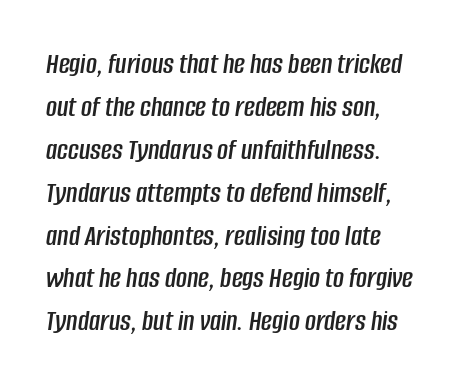
{"italic": "yes", "lean": "right", "slant_degrees": 8, "width": "condensed", "stroke_contrast": "low", "x_height": "large", "monospaced": "no", "underline": "no", "align": "left", "line_spacing": "normal", "line_spacing_ratio": 1.43, "letter_spacing": "normal", "letter_spacing_em": 0.0, "glyph_px": 30}
